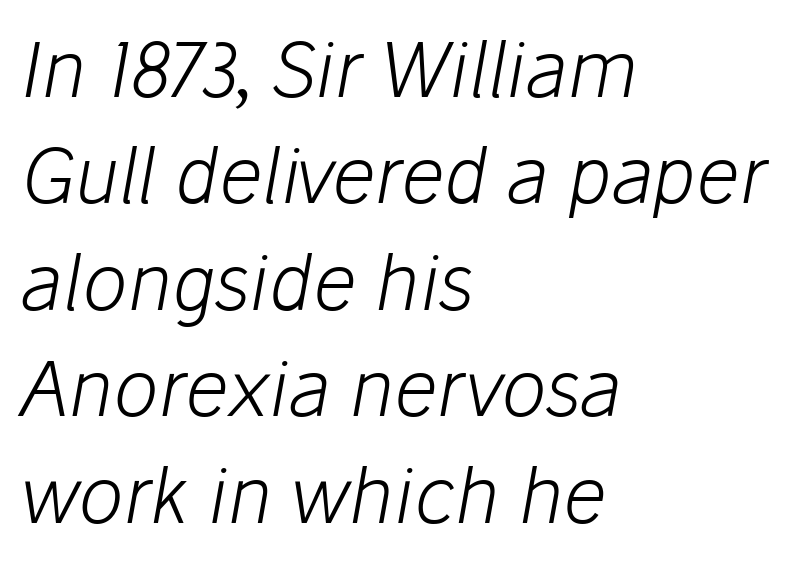
Is there much room between lines? A standard amount, neither cramped nor airy. Decoration check: the copy has no underline. Proportional: the letters do not fall into vertical columns. The setting favours the left margin, as ordinary paragraphs usually do. No chunkiness to these letters — they're not bold.
